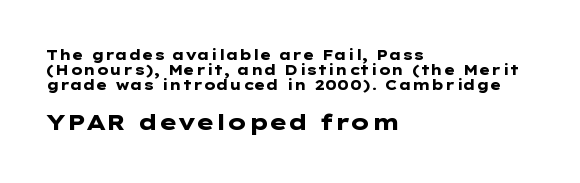
Q: Is the text bold? A: Yes.
Q: Is the text italic (slanted)? A: No, it is upright.
Q: Is the text underlined? A: No.
Q: How is the paragraph aligned? A: Left-aligned.
Q: Is the spacing between letters normal or unusually wide? A: Normal.
Q: Is the spacing between lines tight, normal or loose? A: Tight.
Q: Which block of text is set in a larger size, the first (top) or the second (bottom)? A: The second (bottom) one.
